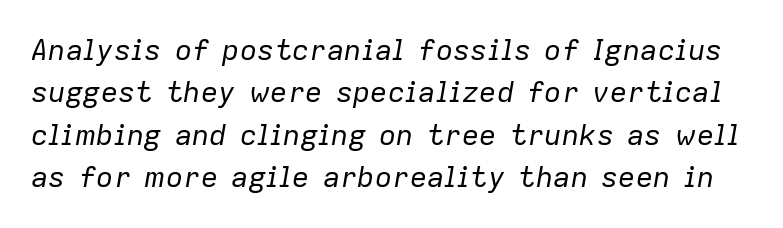
Is the letter spacing exaggerated? No — it looks like the ordinary default. The space directly below the letters is spotless. Style check: oblique. Stems here are at most as thick as an everyday book face. Note the varied advance widths — an 'i' is clearly narrower than an 'm'.
